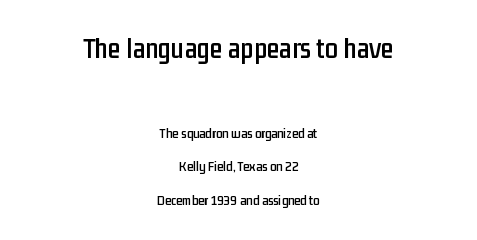
Each letter keeps its own natural width here, so spacing adapts to shape. The designer dialed line spacing up above the default. Layout note: lines centered. You could call the tracking neutral — neither tight nor loose.
